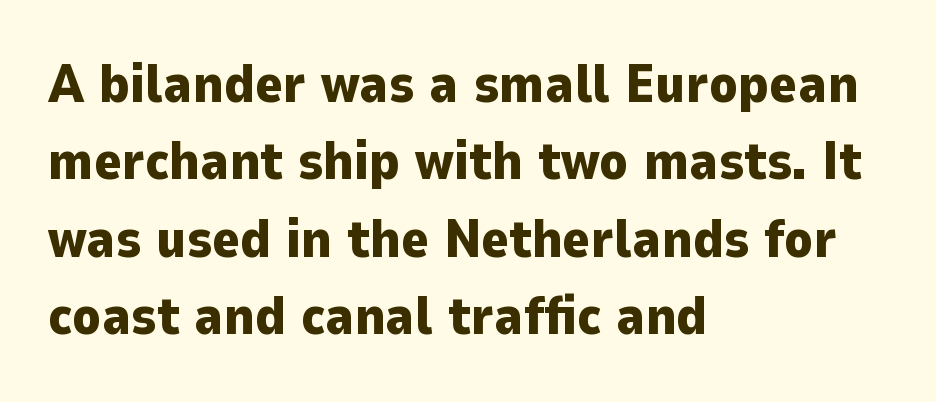
Q: Is the text bold? A: Yes.
Q: Is the text italic (slanted)? A: No, it is upright.
Q: Is the typeface a serif or a sans-serif typeface? A: Sans-serif.
Q: Is the text underlined? A: No.
Q: How is the paragraph aligned? A: Left-aligned.
Q: Is the spacing between letters normal or unusually wide? A: Normal.
Q: Is the spacing between lines tight, normal or loose? A: Normal.
Q: Width (condensed, normal, or wide)? A: Normal.
Q: Stroke contrast? A: Low.
Q: x-height? A: Medium.
Q: Monospaced? A: No.
